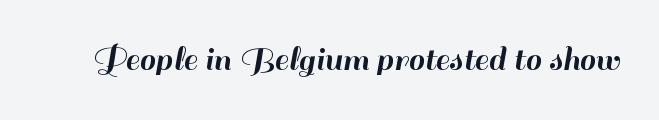
Q: Is the text italic (slanted)? A: Yes.
Q: Is the typeface a serif or a sans-serif typeface? A: Sans-serif.
Q: Is the text underlined? A: No.
Q: Is the spacing between letters normal or unusually wide? A: Normal.
Q: Width (condensed, normal, or wide)? A: Normal.
Q: Stroke contrast? A: High.
Q: x-height? A: Small.
Q: Monospaced? A: No.
